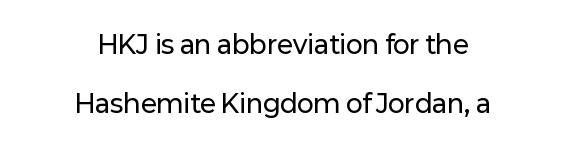
{"italic": "no", "underline": "no", "align": "center", "line_spacing": "loose", "line_spacing_ratio": 2.37, "letter_spacing": "normal", "letter_spacing_em": 0.0, "glyph_px": 25}
